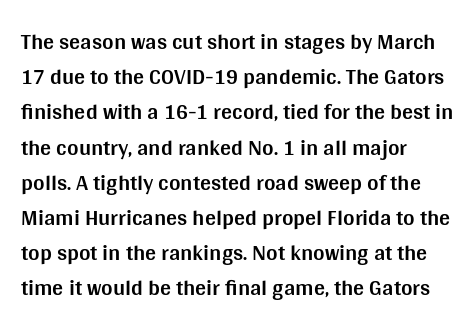
The image shows 22 px bold type, upright; set left-aligned, normal line spacing (1.6x), normal letter spacing, not underlined.
